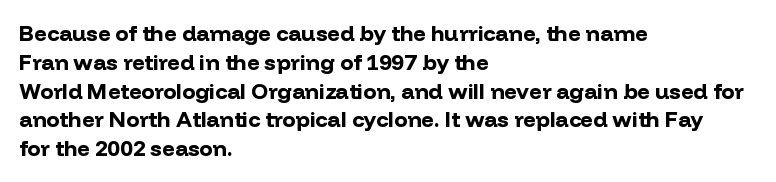
Q: Is the text bold? A: Yes.
Q: Is the text italic (slanted)? A: No, it is upright.
Q: Is the text underlined? A: No.
Q: How is the paragraph aligned? A: Left-aligned.
Q: Is the spacing between letters normal or unusually wide? A: Normal.
Q: Is the spacing between lines tight, normal or loose? A: Normal.
